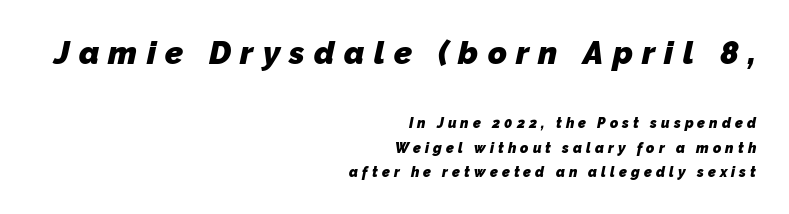
{"serif": "no", "bold": "yes", "weight": "heavy", "width": "normal", "stroke_contrast": "low", "x_height": "medium", "monospaced": "no", "underline": "no", "align": "right", "line_spacing_ratio": 1.74, "letter_spacing": "wide", "letter_spacing_em": 0.29, "larger_block": "first", "size_ratio": 2.29, "glyph_px": 32}
